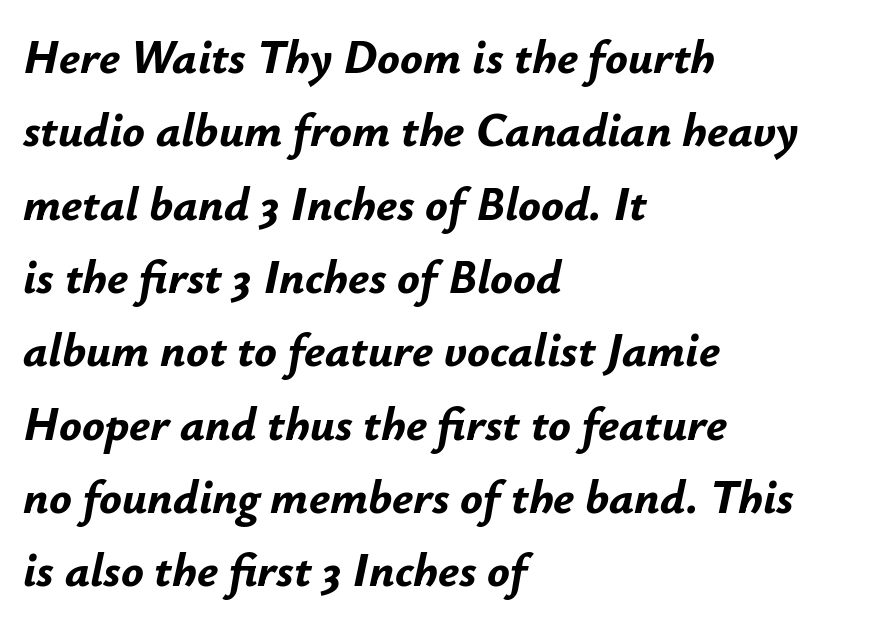
The passage is arranged the way most books set body copy — flush left. Letters rest on an invisible, unmarked baseline. Italic? Definitely — the glyphs are oblique. The passage shown has conventional tracking throughout. The strokes are fattened all the way to bold. Regular leading.
